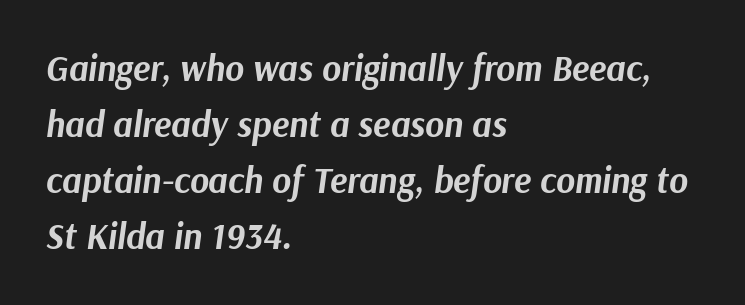
{"italic": "yes", "lean": "right", "slant_degrees": 9, "bold": "yes", "weight": "bold", "width": "normal", "stroke_contrast": "medium", "x_height": "medium", "monospaced": "no", "underline": "no", "align": "left", "line_spacing": "normal", "line_spacing_ratio": 1.56, "letter_spacing": "normal", "letter_spacing_em": 0.0, "glyph_px": 36}
